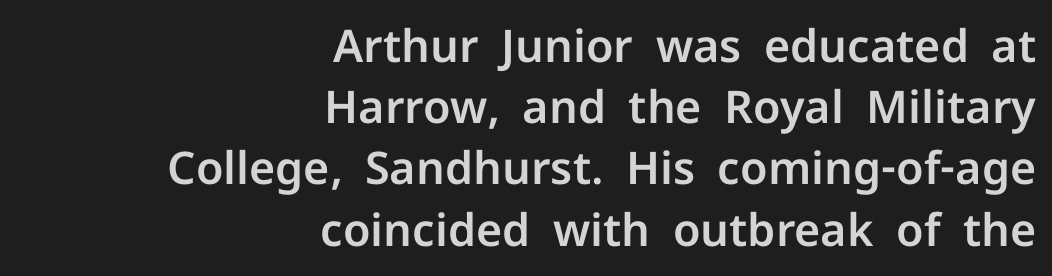
This sample keeps an unexceptional amount of space between lines. Note the varied advance widths — an 'i' is clearly narrower than an 'm'. The rendering keeps characters at their native spacing. The ragged edge is on the left, which tells us the setting is flush right. Note: no serifs on the glyphs. Plain, unruled lines of type.
